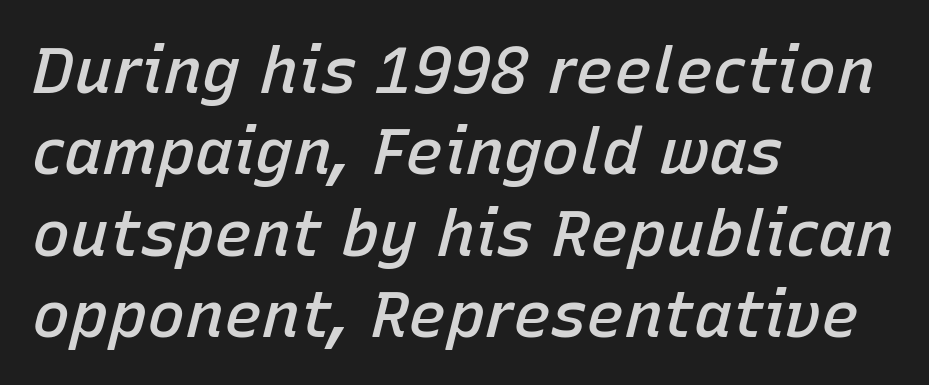
The image shows 64 px semibold type, italic (leaning right); set left-aligned, normal line spacing (1.27x), normal letter spacing, not underlined; low stroke contrast and a medium x-height.
